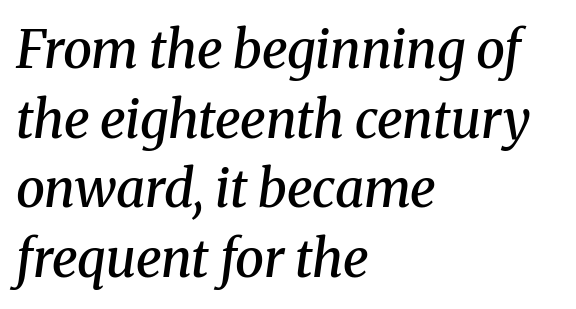
How are the letters spaced? Ordinarily, with no added tracking. Regarding leading, the lines here are spaced in the standard way. Horizontal alignment here is leftward, the default for most running prose. Designer's note — italics engaged. Its strokes are somewhat broadened, the hallmark of semibold type.
